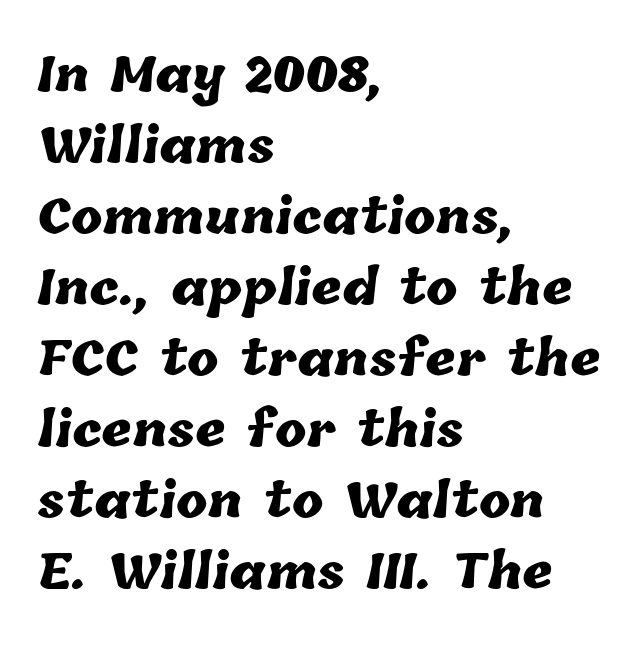
The image shows 47 px heavy type; set left-aligned, normal line spacing (1.51x), normal letter spacing, not underlined; low stroke contrast and a medium x-height.
